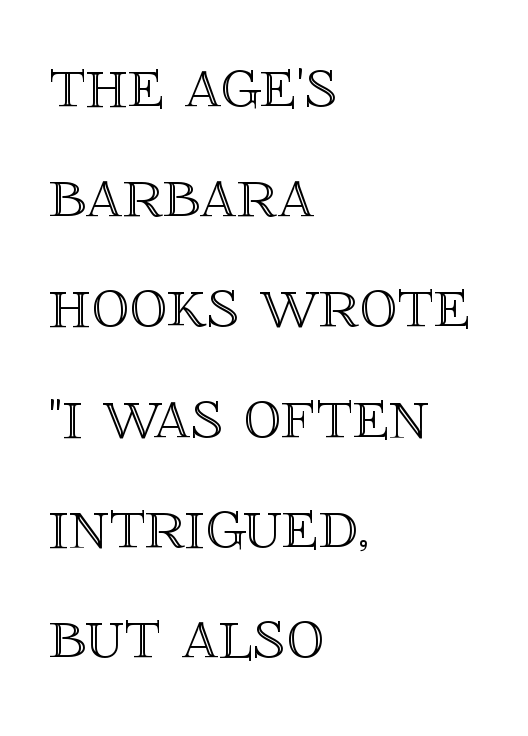
Q: Is the text italic (slanted)? A: No, it is upright.
Q: Is the text underlined? A: No.
Q: How is the paragraph aligned? A: Left-aligned.
Q: Is the spacing between letters normal or unusually wide? A: Normal.
Q: Is the spacing between lines tight, normal or loose? A: Normal.
Q: Width (condensed, normal, or wide)? A: Normal.
Q: x-height? A: Large.
Q: Monospaced? A: No.
